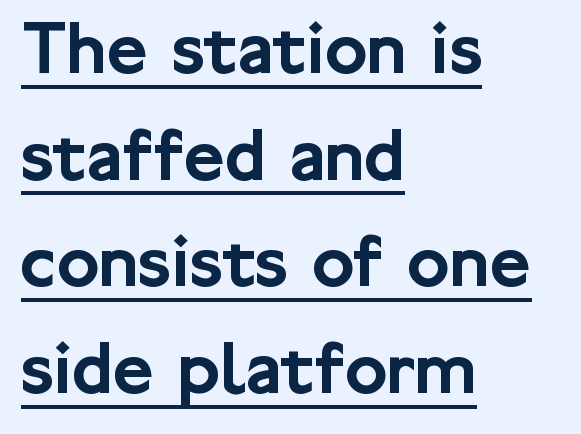
{"serif": "no", "italic": "no", "width": "normal", "stroke_contrast": "low", "x_height": "medium", "monospaced": "no", "underline": "yes", "align": "left", "line_spacing": "normal", "line_spacing_ratio": 1.35, "letter_spacing": "normal", "letter_spacing_em": 0.0, "glyph_px": 79}
